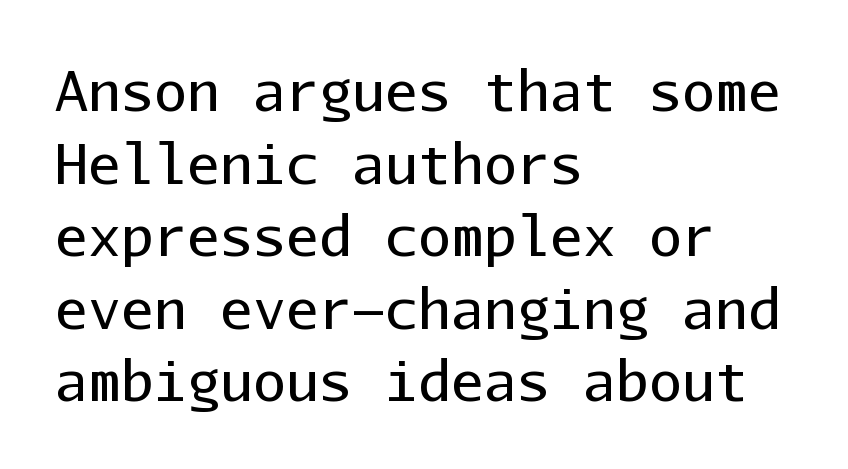
The image shows 55 px regular-weight sans-serif type, upright, monospaced; set left-aligned, normal line spacing (1.32x), normal letter spacing, not underlined; low stroke contrast and a medium x-height.
